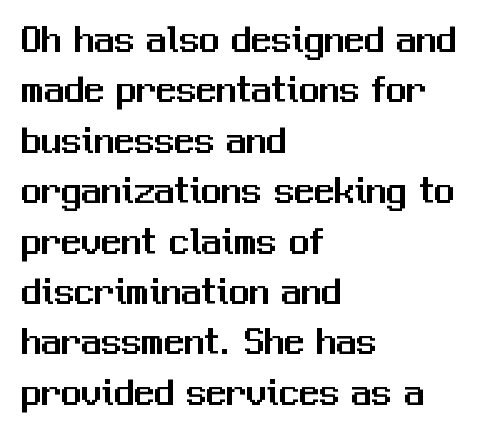
Q: Is the text italic (slanted)? A: No, it is upright.
Q: Is the typeface a serif or a sans-serif typeface? A: Sans-serif.
Q: Is the text underlined? A: No.
Q: How is the paragraph aligned? A: Left-aligned.
Q: Is the spacing between letters normal or unusually wide? A: Normal.
Q: Is the spacing between lines tight, normal or loose? A: Normal.
Q: Width (condensed, normal, or wide)? A: Normal.
Q: Stroke contrast? A: Medium.
Q: x-height? A: Medium.
Q: Monospaced? A: No.
